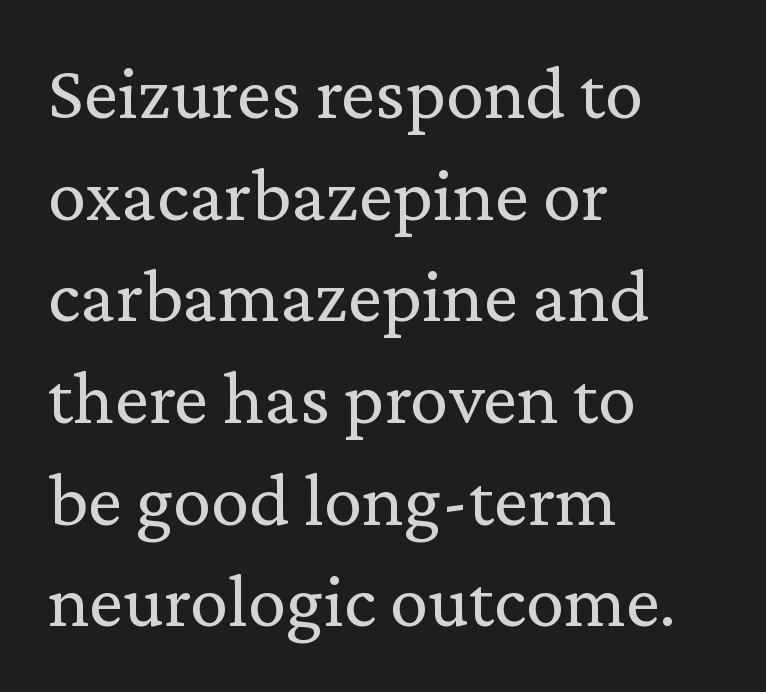
The image shows 77 px regular-weight serif type, upright; set left-aligned, normal line spacing (1.32x), normal letter spacing, not underlined; low stroke contrast and a medium x-height.
